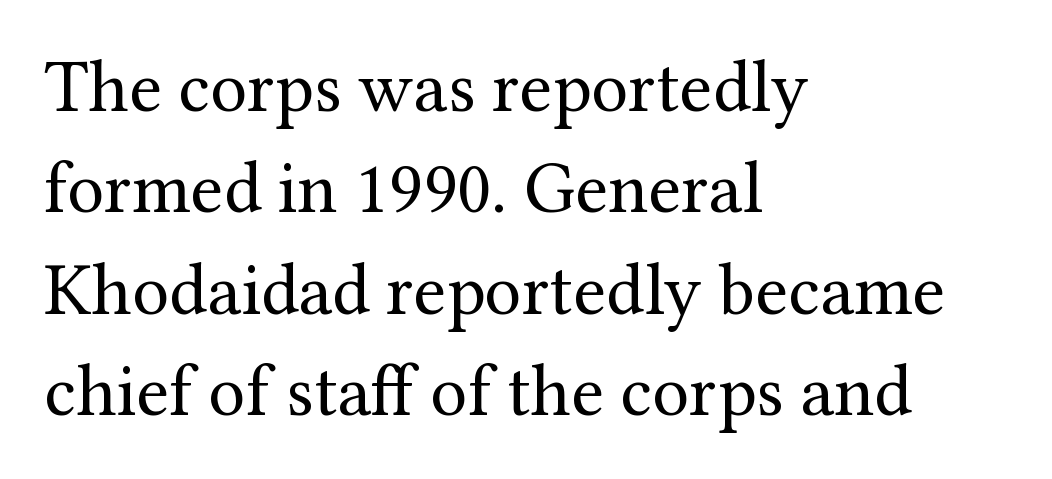
Q: Is the text bold? A: No.
Q: Is the text italic (slanted)? A: No, it is upright.
Q: Is the typeface a serif or a sans-serif typeface? A: Serif.
Q: Is the text underlined? A: No.
Q: How is the paragraph aligned? A: Left-aligned.
Q: Is the spacing between letters normal or unusually wide? A: Normal.
Q: Is the spacing between lines tight, normal or loose? A: Normal.
Q: Width (condensed, normal, or wide)? A: Normal.
Q: Stroke contrast? A: Medium.
Q: x-height? A: Medium.
Q: Monospaced? A: No.
